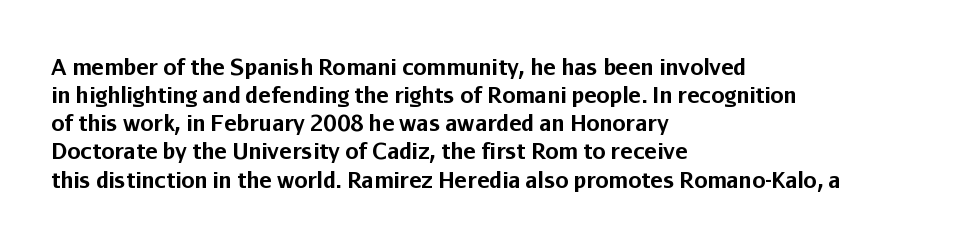
{"italic": "no", "bold": "yes", "underline": "no", "align": "left", "line_spacing": "normal", "line_spacing_ratio": 1.34, "letter_spacing": "normal", "letter_spacing_em": 0.0, "glyph_px": 21}
